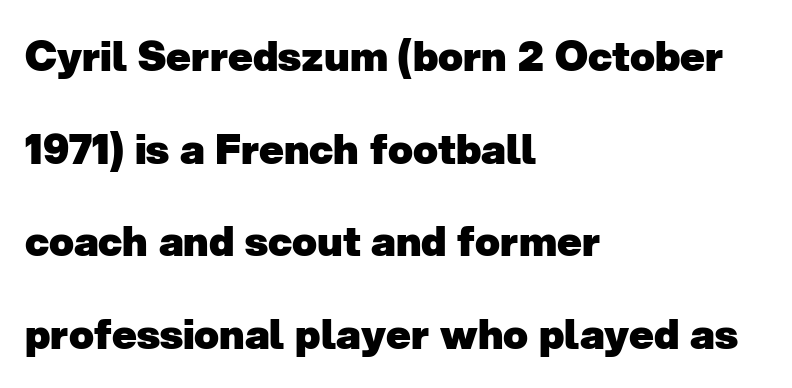
{"serif": "no", "bold": "yes", "weight": "heavy", "width": "normal", "stroke_contrast": "low", "x_height": "medium", "monospaced": "no", "underline": "no", "align": "left", "line_spacing": "loose", "line_spacing_ratio": 2.26, "letter_spacing": "normal", "letter_spacing_em": 0.0, "glyph_px": 41}
